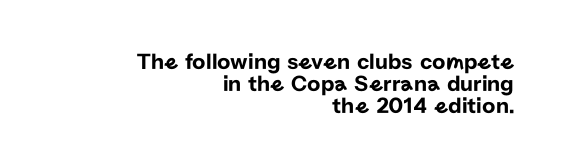
A typesetter would call this zero additional tracking. Caption: multi-line text, flush right, ragged left. Style check: upright. Underline: absent. Successive baselines arrive quickly, one right under another.
